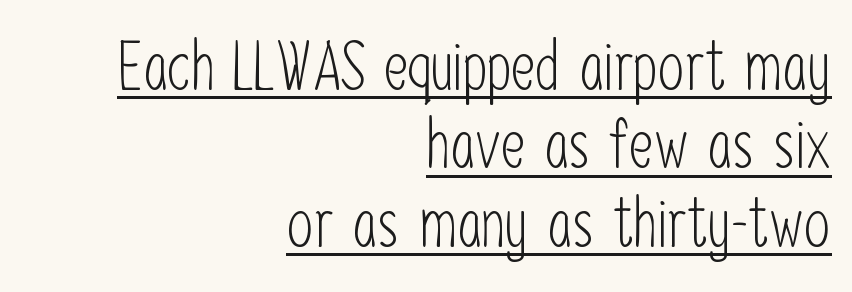
The image shows 67 px light, condensed sans-serif type, upright; set right-aligned, line spacing 1.17x, normal letter spacing, underlined; low stroke contrast and a medium x-height.
